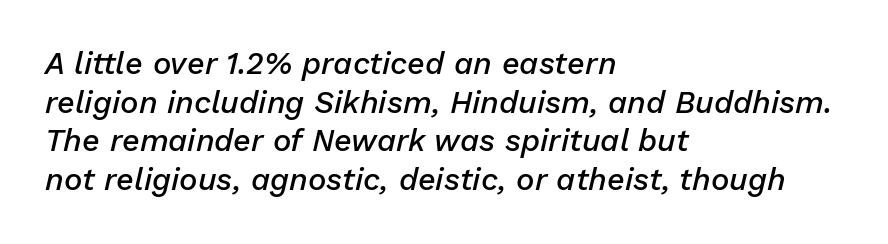
The image shows 31 px semibold type, italic (leaning right); set left-aligned, normal line spacing (1.25x), normal letter spacing, not underlined; low stroke contrast and a medium x-height.
